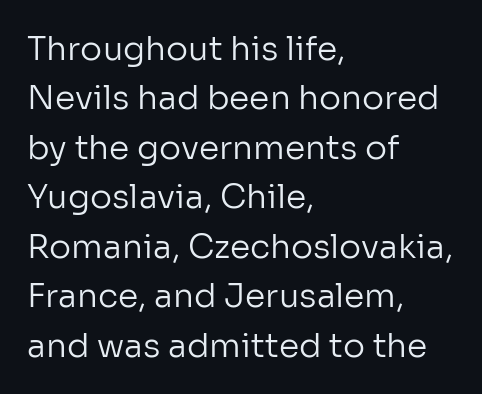
{"serif": "no", "italic": "no", "bold": "no", "weight": "regular", "width": "normal", "stroke_contrast": "low", "x_height": "medium", "monospaced": "no", "underline": "no", "align": "left", "line_spacing": "normal", "line_spacing_ratio": 1.5, "letter_spacing": "normal", "letter_spacing_em": 0.0, "glyph_px": 33}
